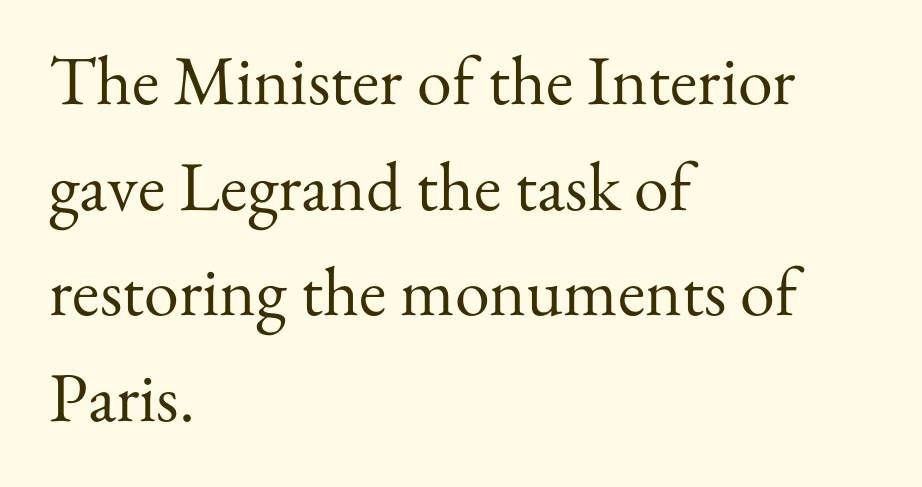
{"serif": "yes", "italic": "no", "bold": "no", "weight": "regular", "width": "normal", "stroke_contrast": "medium", "x_height": "small", "monospaced": "no", "underline": "no", "align": "left", "line_spacing": "normal", "line_spacing_ratio": 1.51, "letter_spacing": "normal", "letter_spacing_em": 0.0, "glyph_px": 70}
